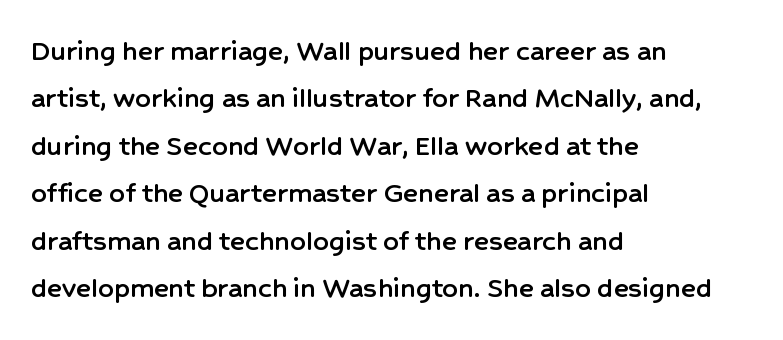
The image shows 31 px sans-serif type, upright; set left-aligned, normal line spacing (1.53x), normal letter spacing, not underlined; low stroke contrast and a medium x-height.
